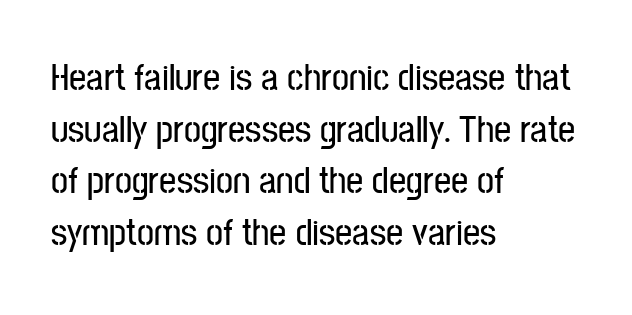
{"serif": "no", "italic": "no", "width": "condensed", "stroke_contrast": "low", "x_height": "medium", "monospaced": "no", "underline": "no", "align": "left", "line_spacing": "normal", "line_spacing_ratio": 1.36, "letter_spacing": "normal", "letter_spacing_em": 0.0, "glyph_px": 38}
